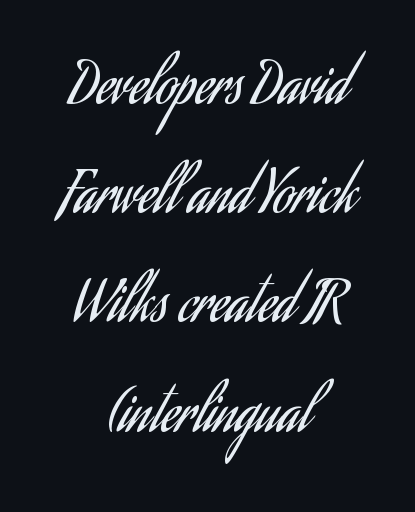
Is this a heavy cut? Hardly; it is regular or lighter. Has an underline been added? It has not. A centered setting, common on invitations and titles, is used for this passage. Widely set lines give the paragraph a tall, airy silhouette.
